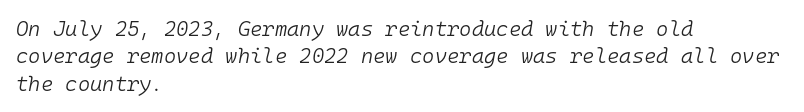
The image shows 21 px text type, italic (leaning right); set left-aligned, normal line spacing (1.3x), normal letter spacing, not underlined.
